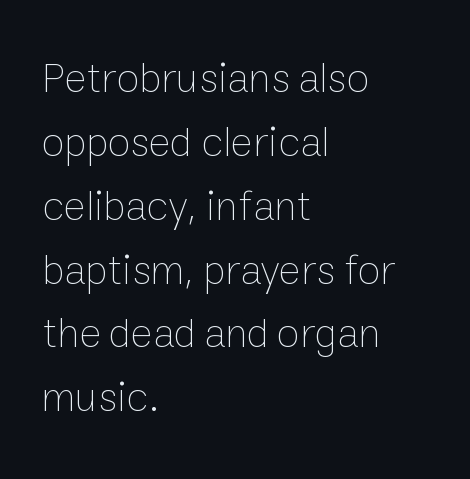
{"italic": "no", "bold": "no", "weight": "thin", "width": "normal", "stroke_contrast": "low", "x_height": "medium", "monospaced": "no", "underline": "no", "align": "left", "line_spacing": "normal", "line_spacing_ratio": 1.52, "letter_spacing": "normal", "letter_spacing_em": 0.0, "glyph_px": 42}
